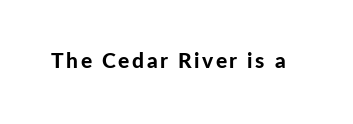
Q: Is the text bold? A: Yes.
Q: Is the text italic (slanted)? A: No, it is upright.
Q: Is the text underlined? A: No.
